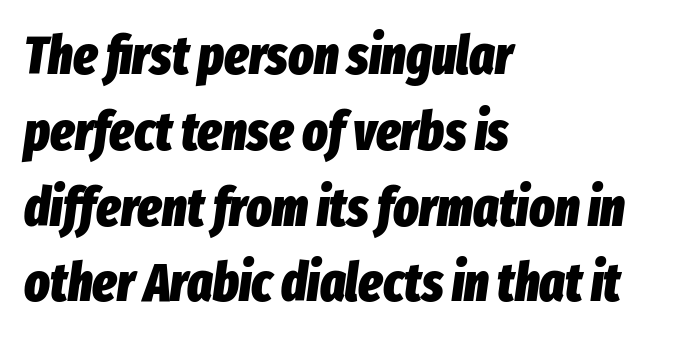
{"italic": "yes", "lean": "right", "slant_degrees": 8, "bold": "yes", "weight": "heavy", "width": "condensed", "stroke_contrast": "low", "x_height": "medium", "monospaced": "no", "underline": "no", "align": "left", "line_spacing": "normal", "line_spacing_ratio": 1.43, "letter_spacing": "normal", "letter_spacing_em": 0.0, "glyph_px": 53}
